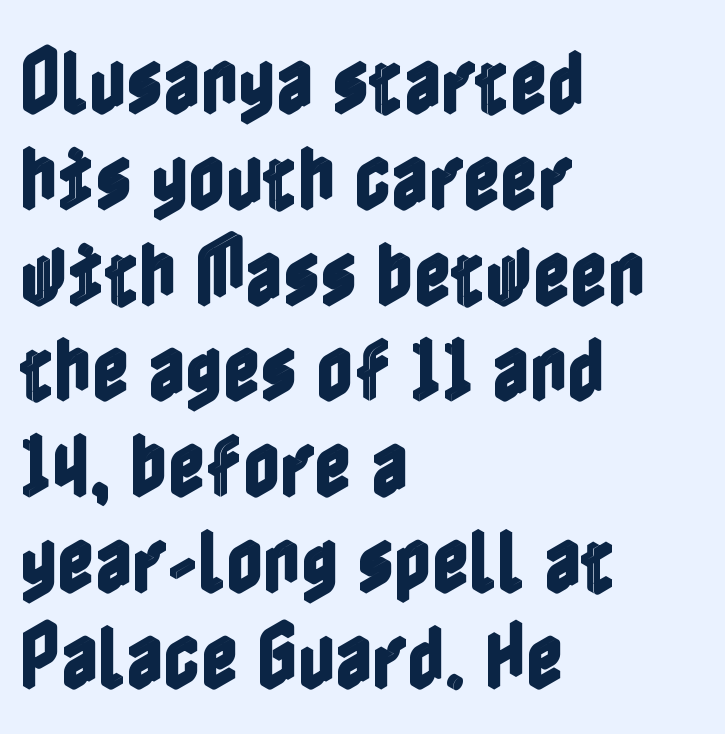
Q: Is the text italic (slanted)? A: No, it is upright.
Q: Is the text underlined? A: No.
Q: How is the paragraph aligned? A: Left-aligned.
Q: Is the spacing between letters normal or unusually wide? A: Normal.
Q: Is the spacing between lines tight, normal or loose? A: Normal.
Q: Width (condensed, normal, or wide)? A: Condensed.
Q: x-height? A: Medium.
